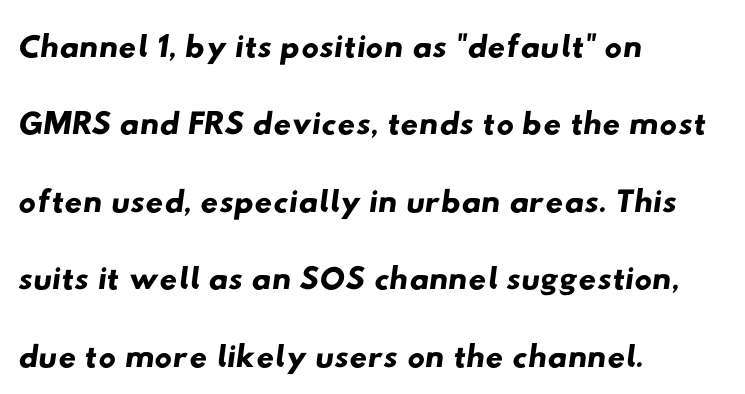
The image shows 49 px wide sans-serif type; set left-aligned, normal line spacing (1.58x), normal letter spacing, not underlined; low stroke contrast and a small x-height.
